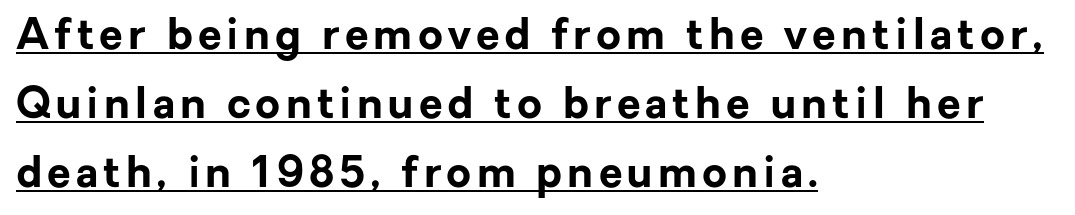
Regarding leading, the lines here are spaced in the standard way. Is this a fixed-width face? No — the glyphs have proportional, varying widths. The characters look thick and weighty, a clear bold. The rendered words wear a rule along their underside. This sample is left-justified, so line endings fall wherever the words run out. The letters stand straight up with perfectly vertical stems.
